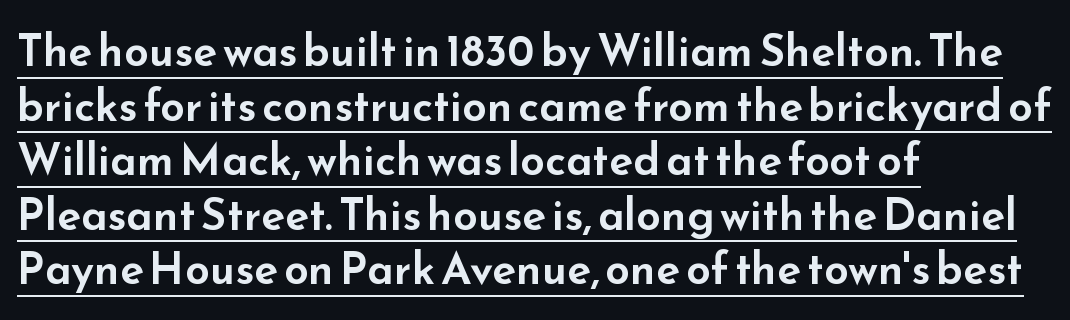
{"serif": "no", "italic": "no", "width": "wide", "stroke_contrast": "low", "x_height": "small", "monospaced": "no", "underline": "yes", "align": "left", "line_spacing_ratio": 1.24, "letter_spacing": "normal", "letter_spacing_em": 0.0, "glyph_px": 44}
